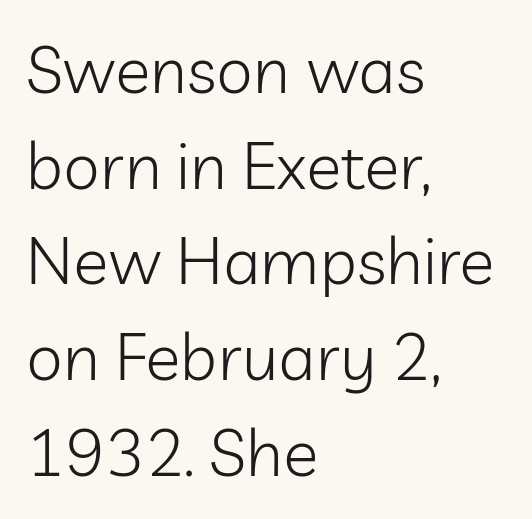
Q: Is the text bold? A: No.
Q: Is the text italic (slanted)? A: No, it is upright.
Q: Is the typeface a serif or a sans-serif typeface? A: Sans-serif.
Q: Is the text underlined? A: No.
Q: How is the paragraph aligned? A: Left-aligned.
Q: Is the spacing between letters normal or unusually wide? A: Normal.
Q: Is the spacing between lines tight, normal or loose? A: Normal.
Q: Width (condensed, normal, or wide)? A: Normal.
Q: Stroke contrast? A: Low.
Q: x-height? A: Medium.
Q: Monospaced? A: No.
